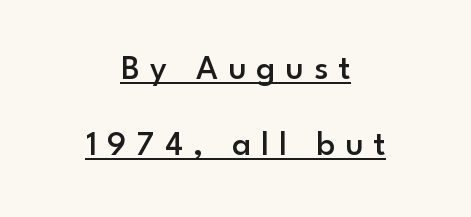
{"serif": "no", "italic": "no", "bold": "semi", "weight": "semibold", "width": "normal", "stroke_contrast": "low", "x_height": "small", "monospaced": "no", "underline": "yes", "align": "center", "line_spacing": "loose", "line_spacing_ratio": 2.17, "letter_spacing": "wide", "letter_spacing_em": 0.29, "glyph_px": 35}
